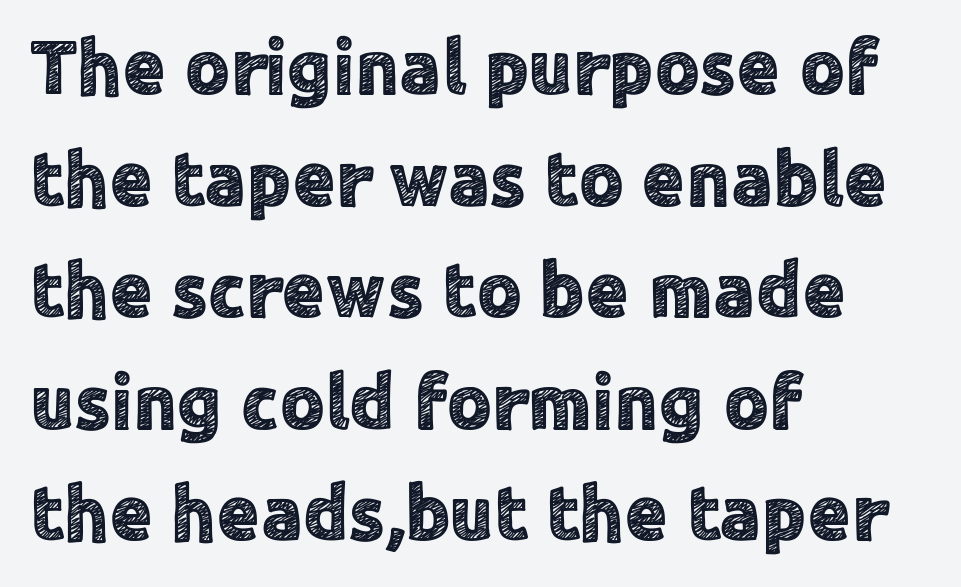
The image shows 78 px sans-serif type, upright; set left-aligned, normal line spacing (1.43x), normal letter spacing, not underlined; a medium x-height.
